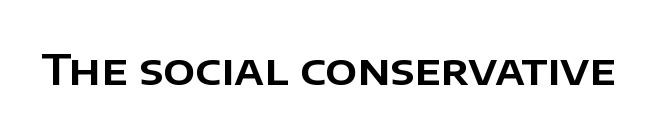
Q: Is the text italic (slanted)? A: No, it is upright.
Q: Is the typeface a serif or a sans-serif typeface? A: Sans-serif.
Q: Is the text underlined? A: No.
Q: Is the spacing between letters normal or unusually wide? A: Normal.
Q: Width (condensed, normal, or wide)? A: Normal.
Q: Stroke contrast? A: Low.
Q: x-height? A: Large.
Q: Monospaced? A: No.
